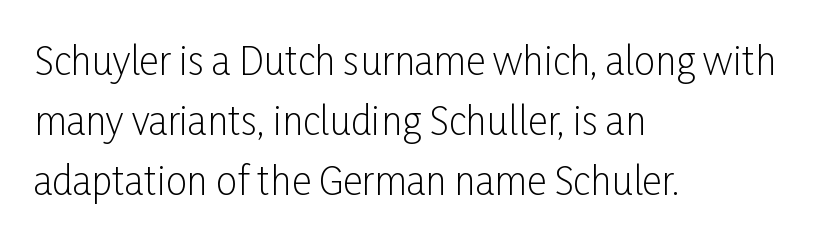
{"serif": "no", "italic": "no", "bold": "no", "weight": "light", "width": "condensed", "stroke_contrast": "low", "x_height": "medium", "monospaced": "no", "underline": "no", "align": "left", "line_spacing": "normal", "line_spacing_ratio": 1.58, "letter_spacing": "normal", "letter_spacing_em": 0.0, "glyph_px": 38}
